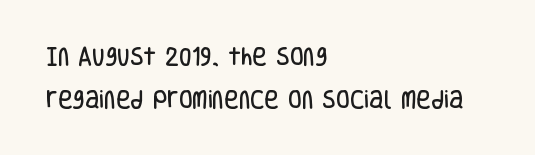
{"italic": "no", "underline": "no", "align": "left", "line_spacing": "loose", "line_spacing_ratio": 2.15, "letter_spacing": "normal", "letter_spacing_em": 0.0, "glyph_px": 20}
